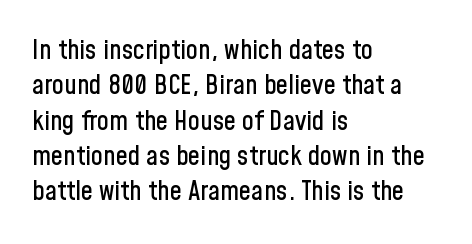
Interline gaps are of average width in this sample. The axis of the letterforms is exactly vertical. Casual observation: everything's shoved over to the left. These lines keep a tight, regular rhythm from letter to letter. Unmarked baselines from the first word to the last.
